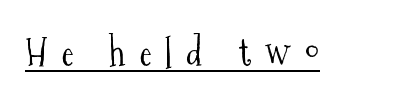
The image shows 38 px light, condensed serif type, upright; set unusually wide letter spacing (+0.36 em), underlined; medium stroke contrast and a medium x-height.
